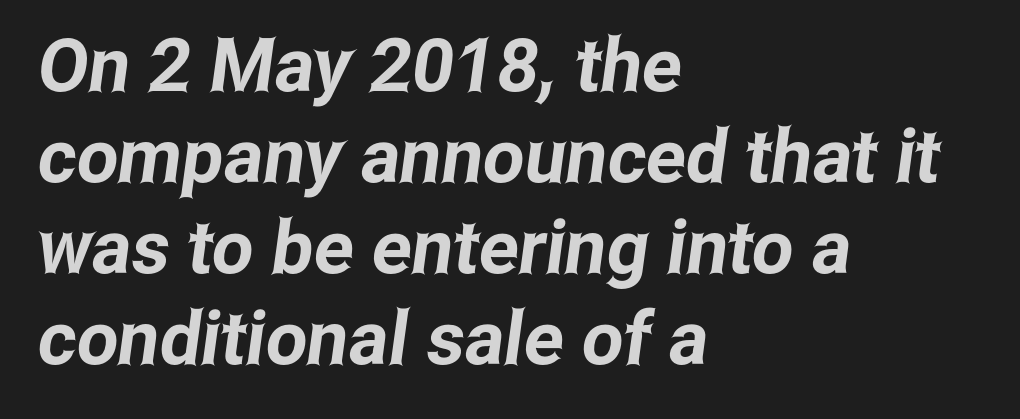
{"serif": "no", "width": "condensed", "stroke_contrast": "low", "x_height": "medium", "monospaced": "no", "underline": "no", "align": "left", "line_spacing_ratio": 1.23, "letter_spacing": "normal", "letter_spacing_em": 0.0, "glyph_px": 74}
